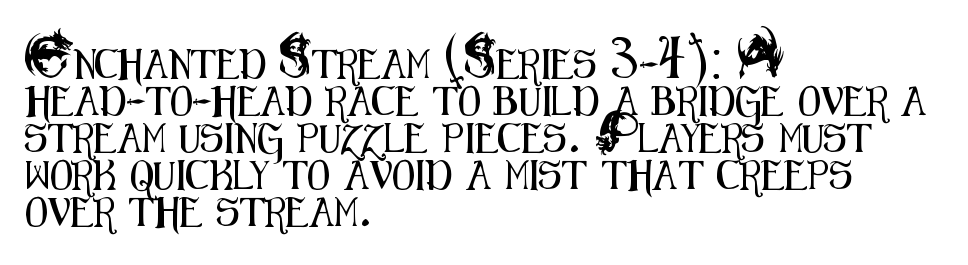
The image shows 29 px condensed sans-serif type, upright; set left-aligned, normal line spacing (1.28x), normal letter spacing, not underlined; medium stroke contrast and a small x-height.
